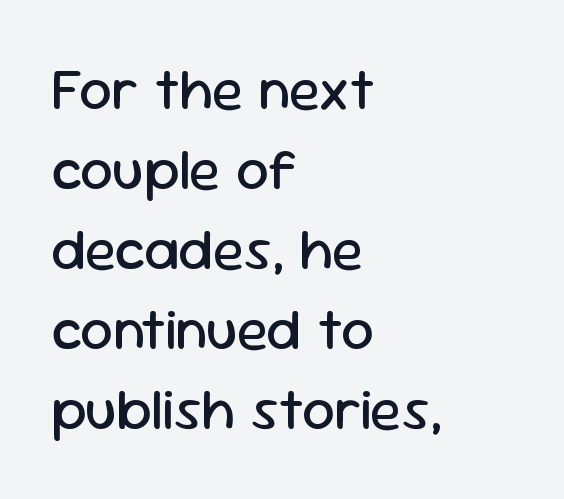
The letters advance in unequal steps, a hallmark of proportional type. The strip under each line holds only bare page. The designer left line spacing at the default. Spacing between characters is what you'd get straight out of the box. Every stem runs plumb, perpendicular to the baseline. The paragraph shown leans on its left margin.
